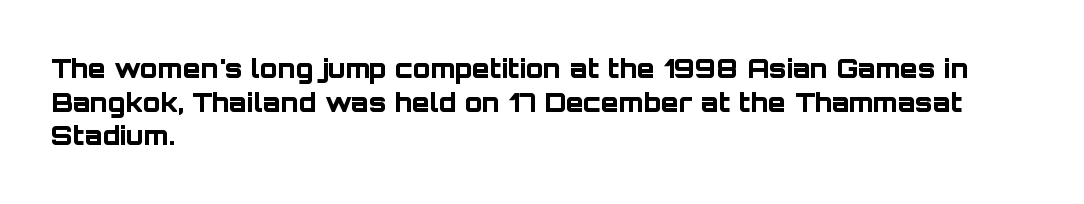
{"italic": "no", "bold": "yes", "underline": "no", "align": "left", "line_spacing": "normal", "line_spacing_ratio": 1.29, "letter_spacing": "normal", "letter_spacing_em": 0.0, "glyph_px": 26}
